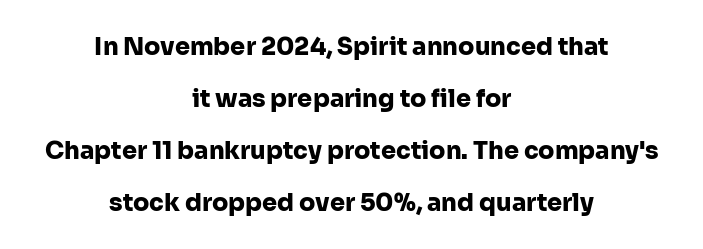
The image shows 24 px bold type, upright; set centered, loose line spacing (2.16x), normal letter spacing, not underlined.
